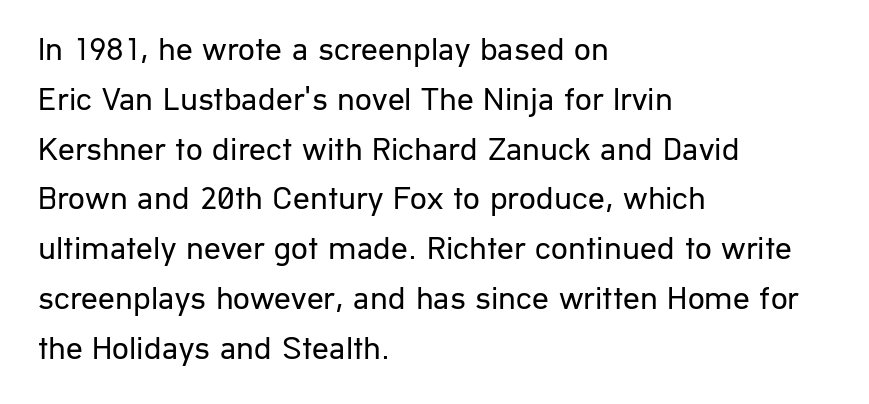
{"serif": "no", "italic": "no", "bold": "no", "weight": "regular", "width": "normal", "stroke_contrast": "low", "x_height": "medium", "monospaced": "no", "underline": "no", "align": "left", "line_spacing": "normal", "line_spacing_ratio": 1.51, "letter_spacing": "normal", "letter_spacing_em": 0.0, "glyph_px": 33}
